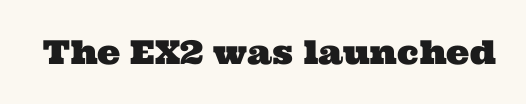
{"serif": "yes", "width": "wide", "stroke_contrast": "medium", "x_height": "medium", "monospaced": "no", "underline": "no", "letter_spacing": "normal", "letter_spacing_em": 0.0, "glyph_px": 33}
